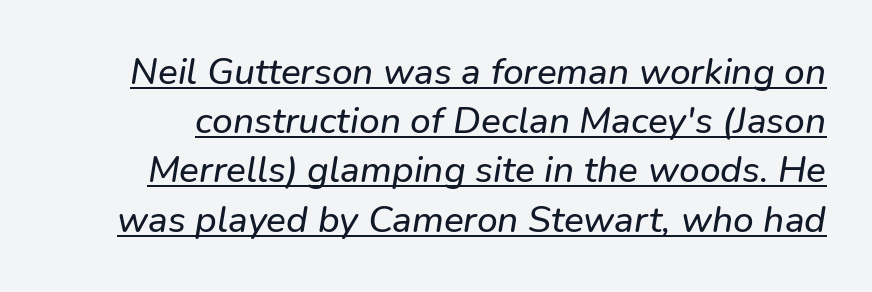
{"italic": "yes", "lean": "right", "slant_degrees": 9, "width": "normal", "stroke_contrast": "low", "x_height": "medium", "monospaced": "no", "underline": "yes", "line_spacing": "normal", "line_spacing_ratio": 1.33, "letter_spacing": "normal", "letter_spacing_em": 0.0, "glyph_px": 37}
